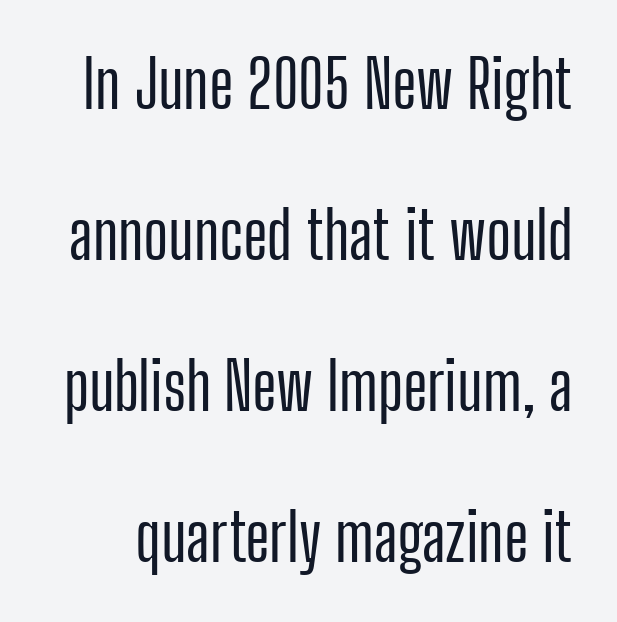
{"serif": "no", "italic": "no", "width": "condensed", "stroke_contrast": "low", "x_height": "medium", "monospaced": "no", "underline": "no", "line_spacing": "loose", "line_spacing_ratio": 2.29, "letter_spacing": "normal", "letter_spacing_em": 0.0, "glyph_px": 66}
